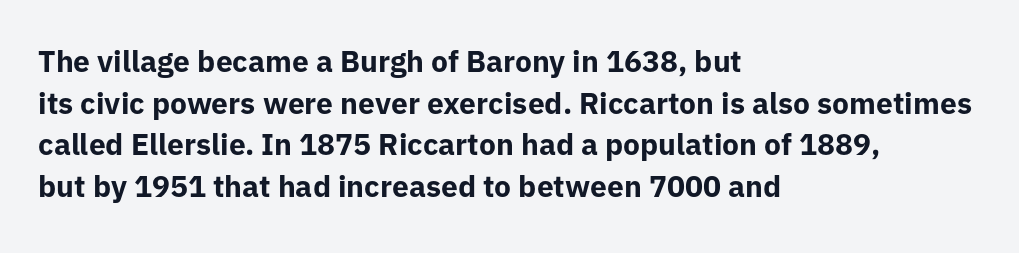
{"serif": "no", "italic": "no", "bold": "yes", "weight": "bold", "width": "normal", "stroke_contrast": "low", "x_height": "medium", "monospaced": "no", "underline": "no", "align": "left", "line_spacing": "normal", "line_spacing_ratio": 1.39, "letter_spacing": "normal", "letter_spacing_em": 0.0, "glyph_px": 30}
